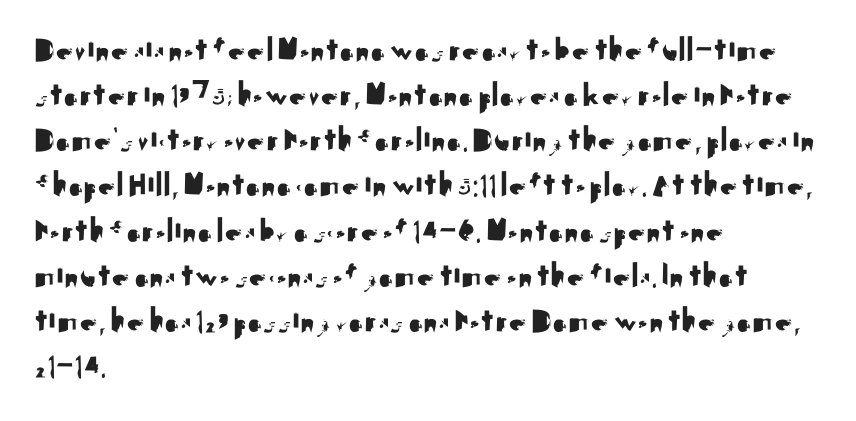
{"serif": "no", "italic": "no", "width": "normal", "stroke_contrast": "medium", "x_height": "small", "monospaced": "no", "underline": "no", "align": "left", "line_spacing": "normal", "line_spacing_ratio": 1.29, "letter_spacing": "normal", "letter_spacing_em": 0.0, "glyph_px": 35}
